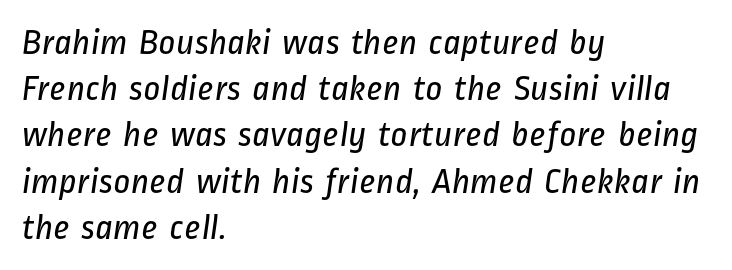
The image shows 37 px regular-weight, condensed sans-serif type; set left-aligned, normal line spacing (1.25x), normal letter spacing, not underlined; low stroke contrast and a medium x-height.
